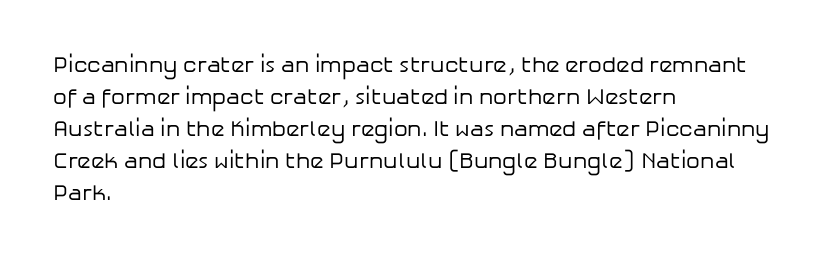
{"italic": "no", "bold": "no", "underline": "no", "align": "left", "line_spacing": "normal", "line_spacing_ratio": 1.45, "letter_spacing": "normal", "letter_spacing_em": 0.0, "glyph_px": 22}
